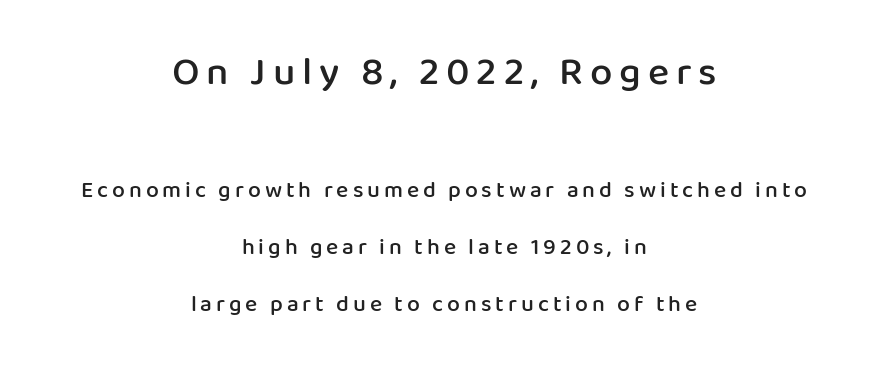
{"serif": "no", "italic": "no", "bold": "semi", "weight": "semibold", "width": "normal", "stroke_contrast": "low", "x_height": "medium", "monospaced": "no", "underline": "no", "align": "center", "line_spacing": "loose", "line_spacing_ratio": 2.46, "larger_block": "first", "size_ratio": 1.74, "glyph_px": 40}
